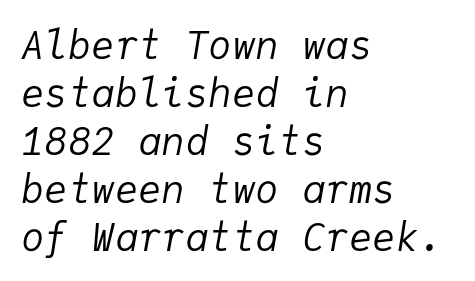
{"italic": "yes", "lean": "right", "slant_degrees": 9, "bold": "no", "weight": "regular", "width": "normal", "stroke_contrast": "low", "x_height": "medium", "monospaced": "yes", "underline": "no", "align": "left", "line_spacing_ratio": 1.23, "letter_spacing": "normal", "letter_spacing_em": 0.0, "glyph_px": 39}
